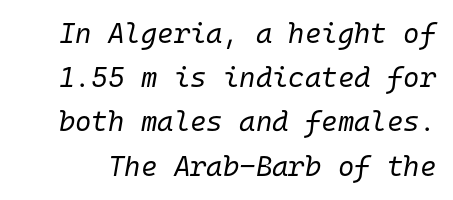
{"italic": "yes", "lean": "right", "slant_degrees": 10, "bold": "no", "weight": "regular", "width": "normal", "stroke_contrast": "low", "x_height": "medium", "monospaced": "yes", "underline": "no", "line_spacing": "normal", "line_spacing_ratio": 1.58, "letter_spacing": "normal", "letter_spacing_em": 0.0, "glyph_px": 28}
